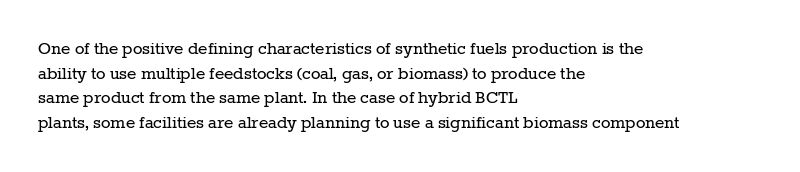
Q: Is the text bold? A: No.
Q: Is the text italic (slanted)? A: No, it is upright.
Q: Is the text underlined? A: No.
Q: How is the paragraph aligned? A: Left-aligned.
Q: Is the spacing between letters normal or unusually wide? A: Normal.
